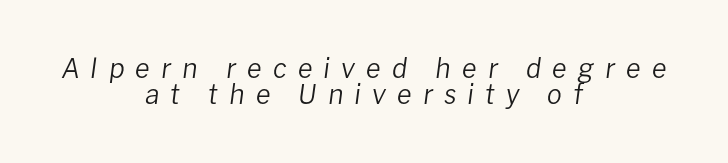
These lines have a slow, spaced-out rhythm from letter to letter. Compared with a flush-left layout, this one balances lines on the center instead. Letters rest on an invisible, unmarked baseline. The specimen reads as italic at a glance.
